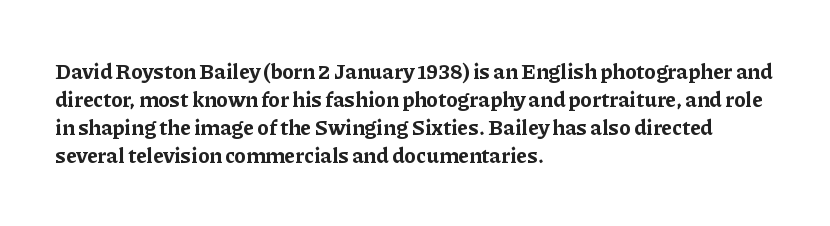
{"italic": "no", "bold": "yes", "underline": "no", "align": "left", "line_spacing": "normal", "line_spacing_ratio": 1.34, "letter_spacing": "normal", "letter_spacing_em": 0.0, "glyph_px": 21}
